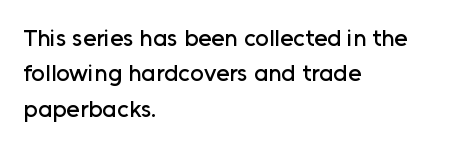
The image shows 24 px text type, upright; set left-aligned, normal line spacing (1.47x), normal letter spacing, not underlined.
